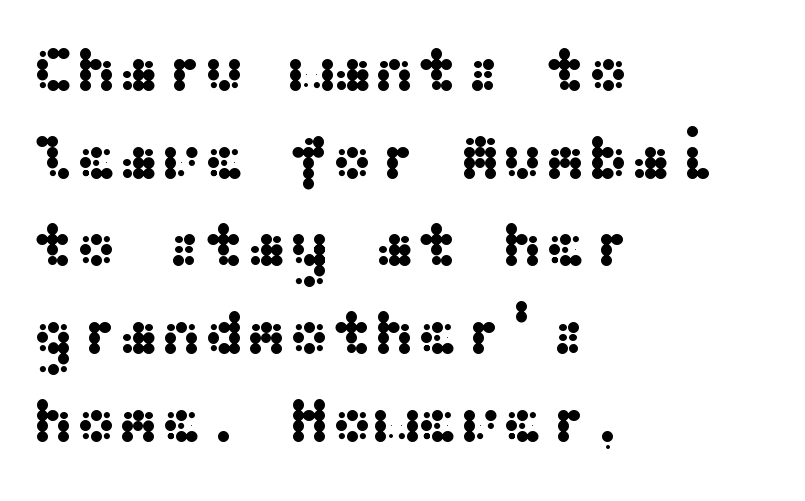
Where is the straight margin? On the left. The space beneath each line is pristine and unruled. The rendering uses a moderate line-height, typical for paragraphs. Standard letterfit; no display-style spreading of the glyphs.
